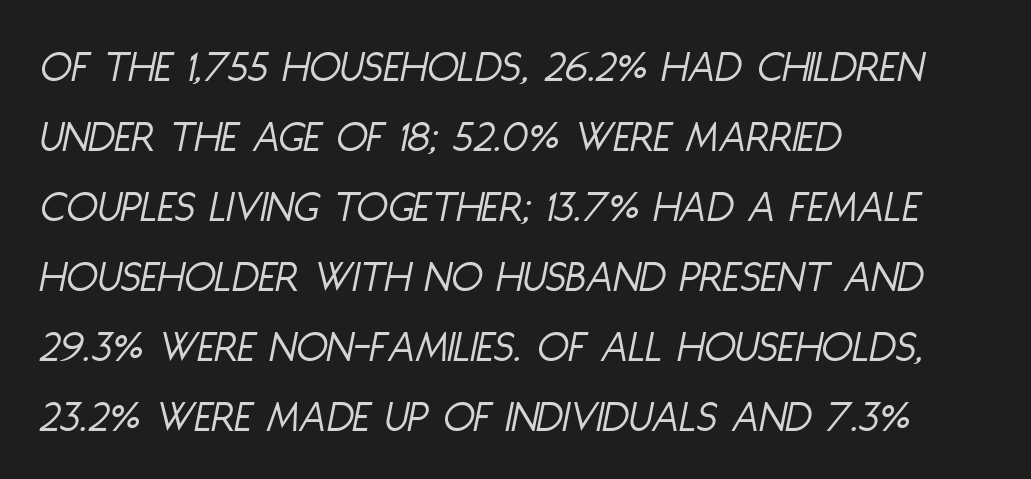
The image shows 46 px light, condensed type, italic (leaning right); set left-aligned, normal line spacing (1.52x), normal letter spacing, not underlined; low stroke contrast and a large x-height.
